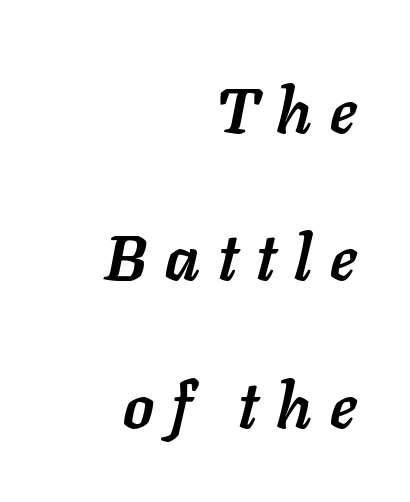
The image shows 63 px semibold type, italic (leaning right); set right-aligned, loose line spacing (2.34x), unusually wide letter spacing (+0.29 em), not underlined; low stroke contrast and a medium x-height.
